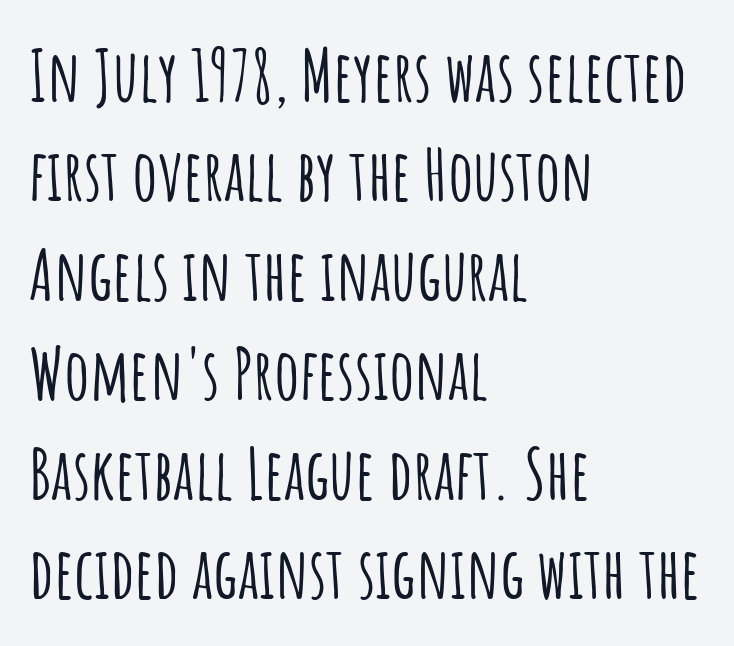
The image shows 71 px condensed sans-serif type, upright; set left-aligned, normal line spacing (1.4x), normal letter spacing, not underlined; low stroke contrast and a large x-height.
